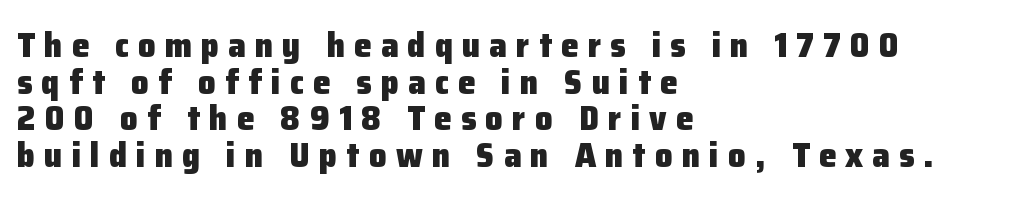
Q: Is the text bold? A: Yes.
Q: Is the text italic (slanted)? A: No, it is upright.
Q: Is the typeface a serif or a sans-serif typeface? A: Sans-serif.
Q: Is the text underlined? A: No.
Q: How is the paragraph aligned? A: Left-aligned.
Q: Is the spacing between letters normal or unusually wide? A: Unusually wide.
Q: Is the spacing between lines tight, normal or loose? A: Tight.
Q: Width (condensed, normal, or wide)? A: Normal.
Q: Stroke contrast? A: Low.
Q: x-height? A: Medium.
Q: Monospaced? A: No.
